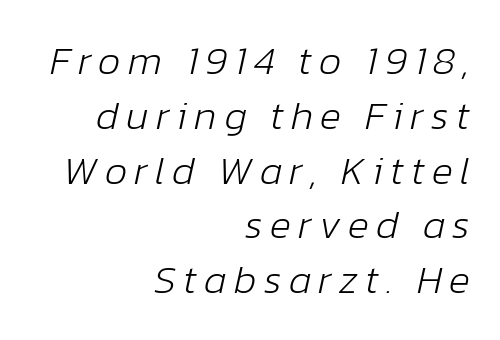
{"italic": "yes", "lean": "right", "slant_degrees": 12, "bold": "no", "weight": "light", "width": "normal", "stroke_contrast": "low", "x_height": "medium", "monospaced": "no", "underline": "no", "align": "right", "line_spacing": "normal", "line_spacing_ratio": 1.37, "glyph_px": 40}
